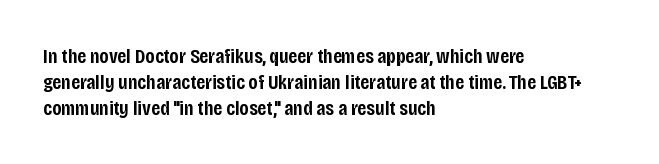
The image shows 21 px text type, upright; set left-aligned, line spacing 1.23x, normal letter spacing, not underlined.
